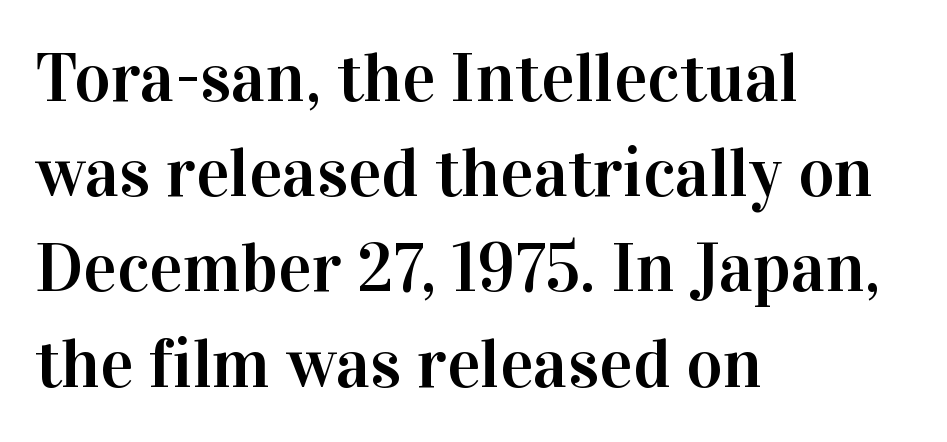
The image shows 70 px serif type, upright; set left-aligned, normal line spacing (1.36x), normal letter spacing, not underlined; high stroke contrast and a medium x-height.
